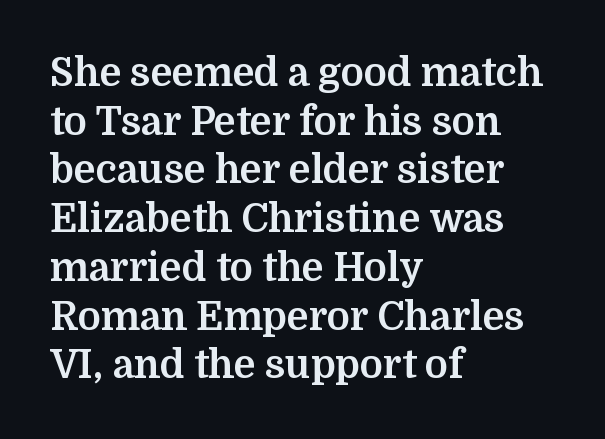
The glyphs are unaccompanied by any horizontal stroke below them. Little horizontal feet cap the strokes, marking this as serif type. These words are printed bold, with thick strokes throughout. The letters stand straight up with perfectly vertical stems. Do the characters align in a grid? No, the font is proportional. These lines stack with their left ends in a neat column.
